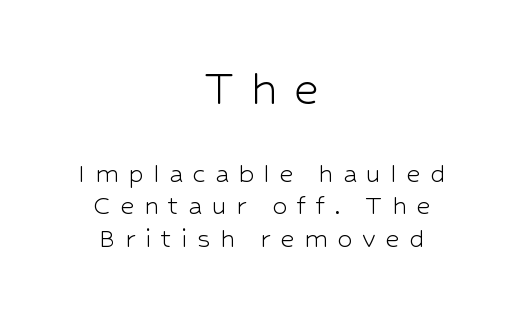
The image shows 55 px light sans-serif type, upright; set centered, tight line spacing (1.04x), unusually wide letter spacing (+0.3 em), not underlined; the first (top) block is 1.77x larger; low stroke contrast and a medium x-height.
